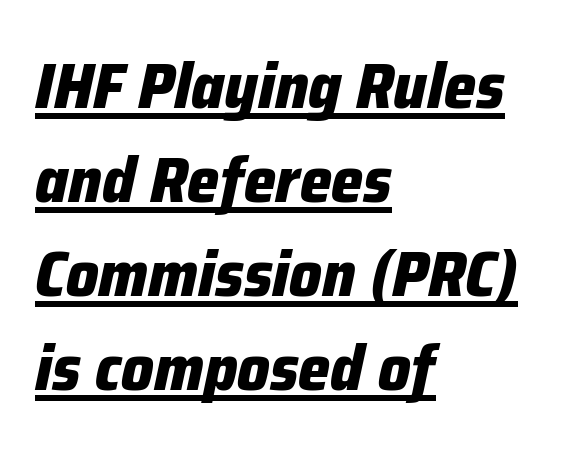
{"italic": "yes", "lean": "right", "slant_degrees": 12, "bold": "yes", "weight": "heavy", "width": "normal", "stroke_contrast": "low", "x_height": "medium", "monospaced": "no", "underline": "yes", "align": "left", "line_spacing": "normal", "line_spacing_ratio": 1.47, "letter_spacing": "normal", "letter_spacing_em": 0.0, "glyph_px": 64}
